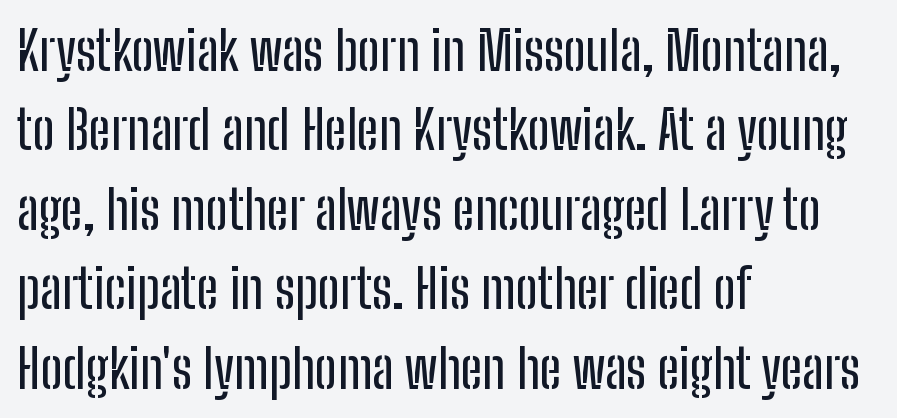
The image shows 54 px condensed sans-serif type, upright; set left-aligned, normal line spacing (1.47x), normal letter spacing, not underlined; low stroke contrast and a medium x-height.
